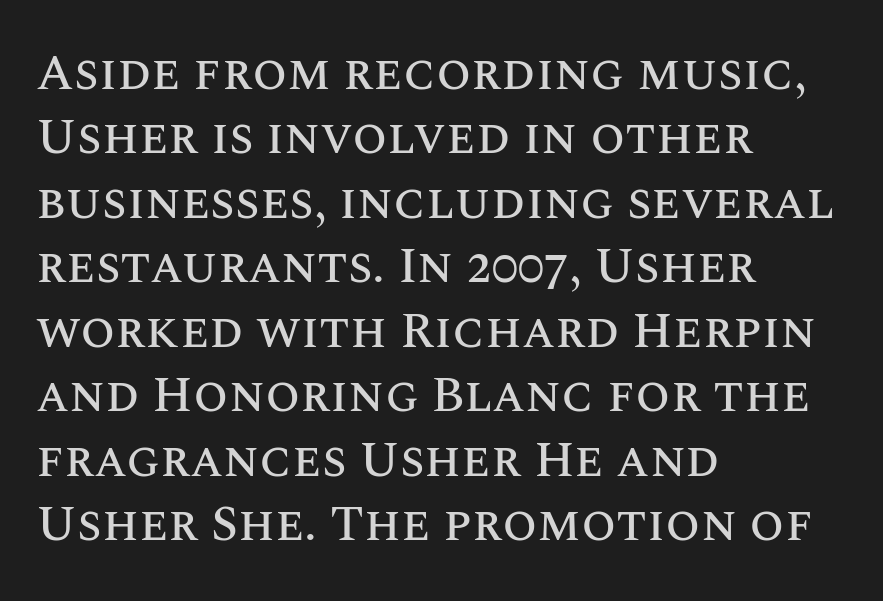
The image shows 50 px text type, upright; set left-aligned, normal line spacing (1.29x), normal letter spacing, not underlined; medium stroke contrast and a large x-height.
